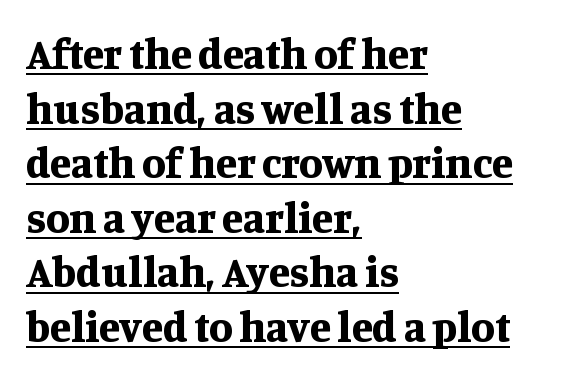
The image shows 43 px bold serif type, upright; set left-aligned, normal line spacing (1.27x), normal letter spacing, underlined; medium stroke contrast and a large x-height.
